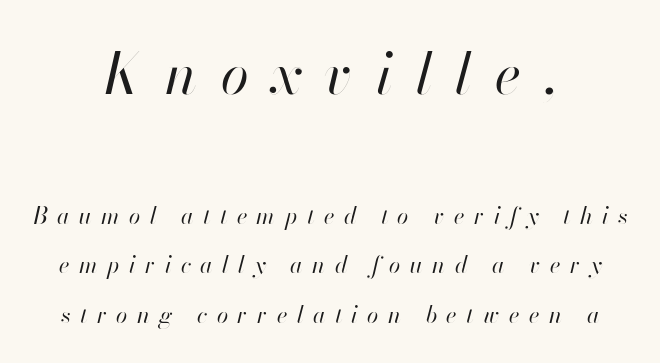
The image shows 57 px regular-weight type, italic (leaning right); set centered, loose line spacing (2.16x), unusually wide letter spacing (+0.41 em), not underlined; the first (top) block is 2.48x larger; high stroke contrast and a small x-height.
